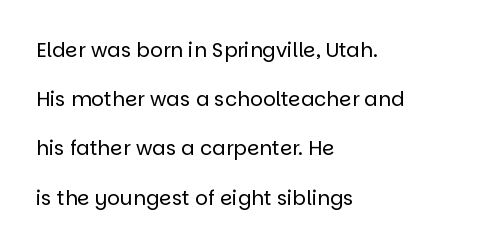
Q: Is the text bold? A: No.
Q: Is the text italic (slanted)? A: No, it is upright.
Q: Is the text underlined? A: No.
Q: How is the paragraph aligned? A: Left-aligned.
Q: Is the spacing between letters normal or unusually wide? A: Normal.
Q: Is the spacing between lines tight, normal or loose? A: Loose.
